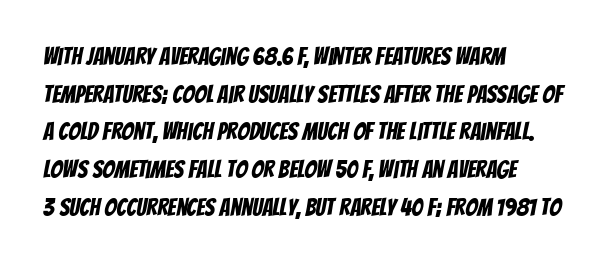
The image shows 24 px text type; set left-aligned, normal line spacing (1.57x), normal letter spacing, not underlined.
